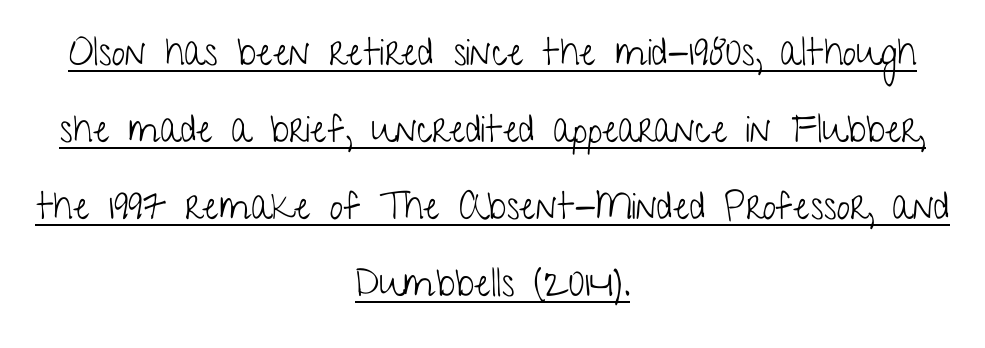
The image shows 38 px light, condensed sans-serif type, upright; set centered, loose line spacing (2.03x), normal letter spacing, underlined; low stroke contrast and a medium x-height.
